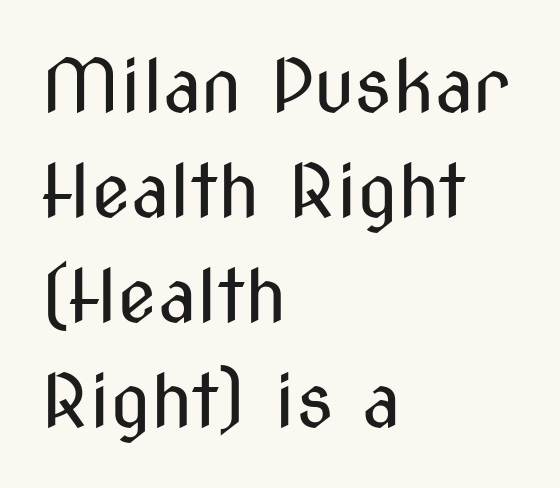
Q: Is the text bold? A: No.
Q: Is the text italic (slanted)? A: No, it is upright.
Q: Is the typeface a serif or a sans-serif typeface? A: Sans-serif.
Q: Is the text underlined? A: No.
Q: How is the paragraph aligned? A: Left-aligned.
Q: Is the spacing between letters normal or unusually wide? A: Normal.
Q: Is the spacing between lines tight, normal or loose? A: Normal.
Q: Width (condensed, normal, or wide)? A: Condensed.
Q: Stroke contrast? A: Medium.
Q: x-height? A: Medium.
Q: Monospaced? A: No.
